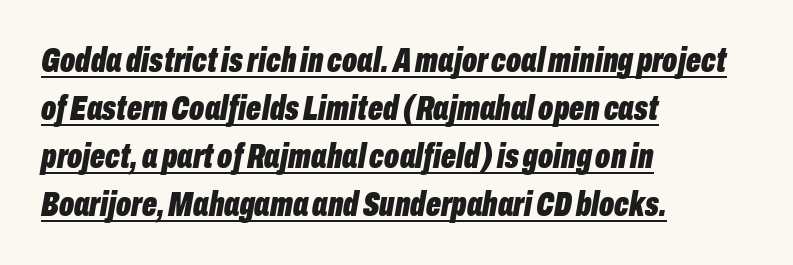
{"italic": "yes", "lean": "right", "slant_degrees": 10, "bold": "yes", "weight": "bold", "width": "condensed", "stroke_contrast": "low", "x_height": "medium", "monospaced": "no", "underline": "yes", "align": "left", "line_spacing": "normal", "line_spacing_ratio": 1.37, "letter_spacing": "normal", "letter_spacing_em": 0.0, "glyph_px": 35}
